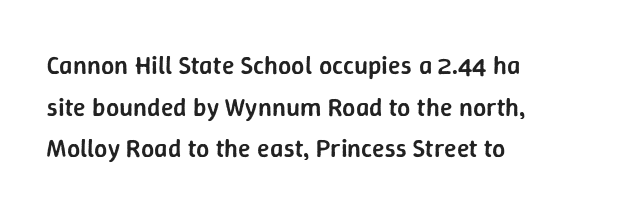
{"italic": "no", "bold": "semi", "underline": "no", "align": "left", "line_spacing": "normal", "line_spacing_ratio": 1.6, "letter_spacing": "normal", "letter_spacing_em": 0.0, "glyph_px": 26}
